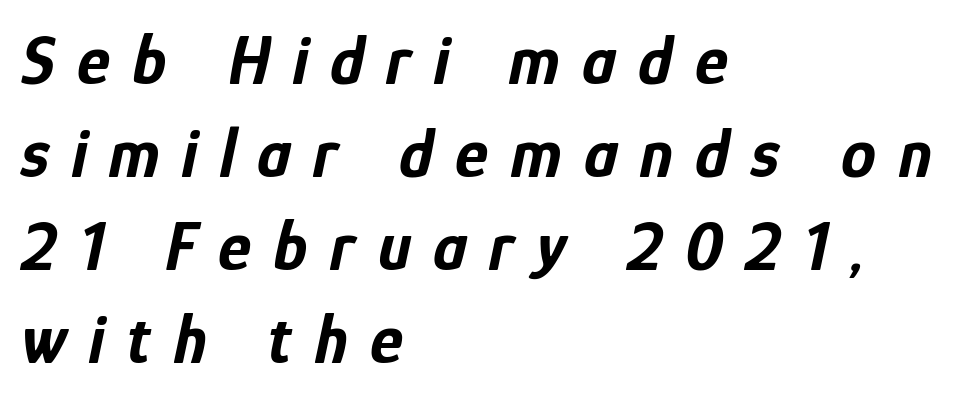
{"italic": "yes", "lean": "right", "slant_degrees": 12, "bold": "yes", "weight": "bold", "width": "condensed", "stroke_contrast": "low", "x_height": "medium", "monospaced": "no", "underline": "no", "align": "left", "line_spacing": "normal", "line_spacing_ratio": 1.33, "letter_spacing": "wide", "letter_spacing_em": 0.32, "glyph_px": 70}
